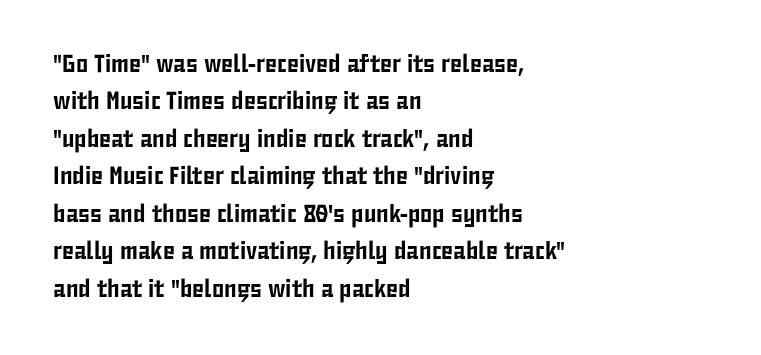
The image shows 25 px text type, upright; set left-aligned, normal line spacing (1.5x), normal letter spacing, not underlined.
